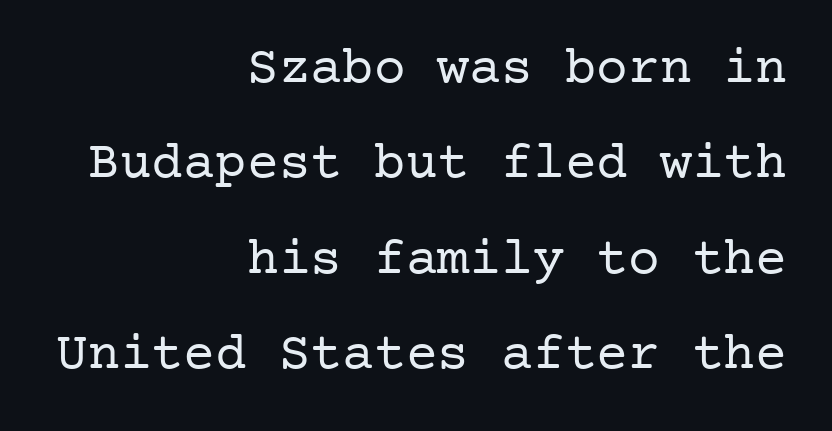
{"serif": "yes", "italic": "no", "bold": "no", "weight": "regular", "width": "normal", "stroke_contrast": "low", "x_height": "medium", "underline": "no", "align": "right", "line_spacing_ratio": 1.8, "letter_spacing": "normal", "letter_spacing_em": 0.0, "glyph_px": 53}
